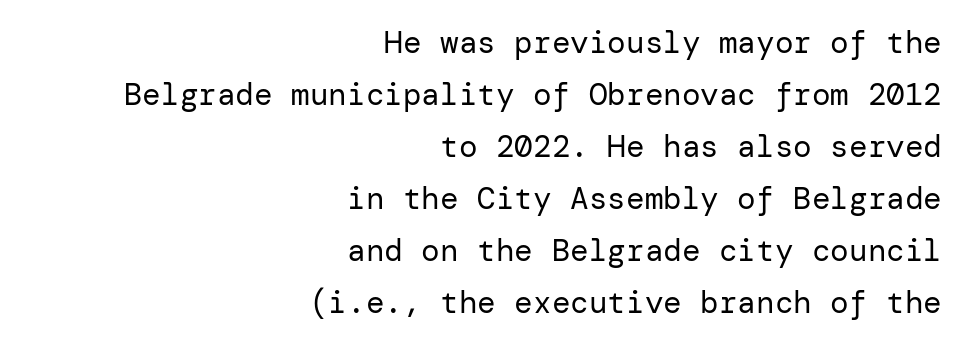
{"serif": "no", "italic": "no", "bold": "no", "weight": "regular", "width": "normal", "stroke_contrast": "low", "x_height": "medium", "underline": "no", "align": "right", "line_spacing": "normal", "line_spacing_ratio": 1.68, "letter_spacing": "normal", "letter_spacing_em": 0.0, "glyph_px": 31}
